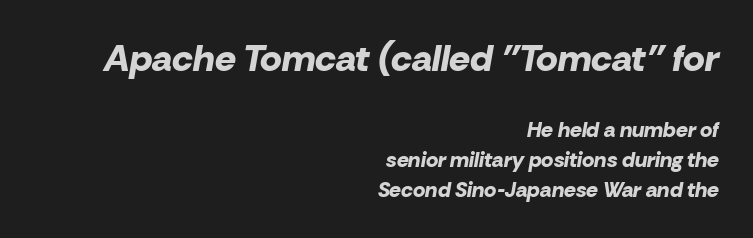
{"italic": "yes", "lean": "right", "slant_degrees": 10, "bold": "yes", "weight": "bold", "width": "normal", "stroke_contrast": "low", "x_height": "medium", "monospaced": "no", "underline": "no", "align": "right", "line_spacing": "normal", "line_spacing_ratio": 1.42, "letter_spacing": "normal", "letter_spacing_em": 0.0, "larger_block": "first", "size_ratio": 1.76, "glyph_px": 37}
